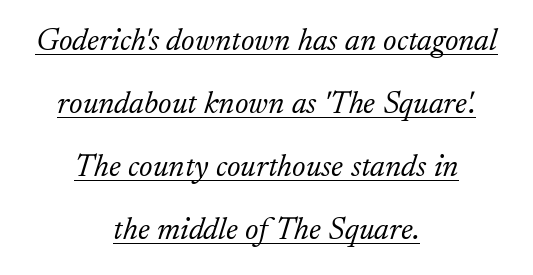
The image shows 32 px light serif type, italic (leaning right); set centered, loose line spacing (1.97x), normal letter spacing, underlined; low stroke contrast and a small x-height.
